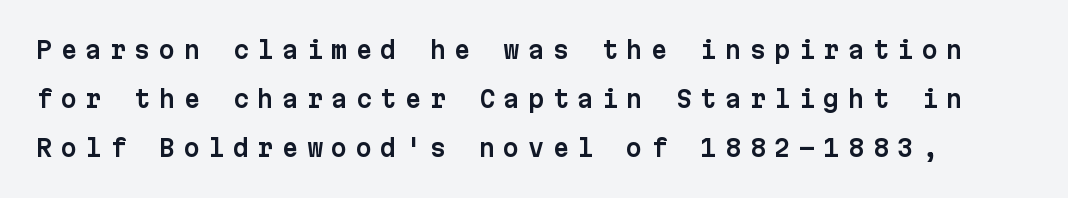
The image shows 23 px text type, upright; set loose line spacing (2.13x), unusually wide letter spacing (+0.37 em), not underlined.
